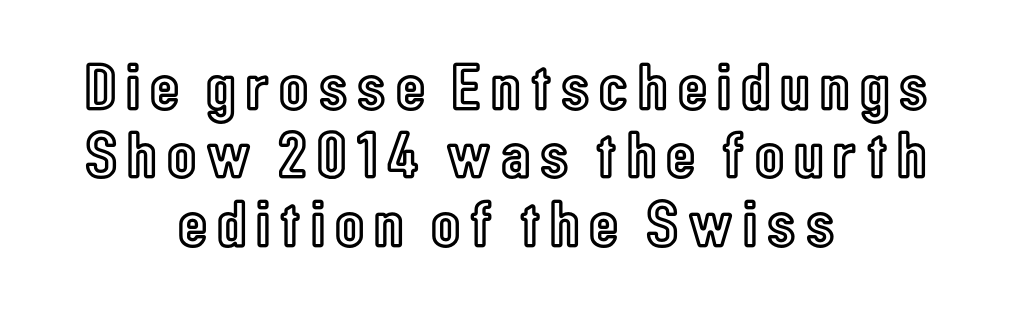
The image shows 67 px condensed type, upright; set centered, tight line spacing (1.02x), not underlined; a medium x-height.
